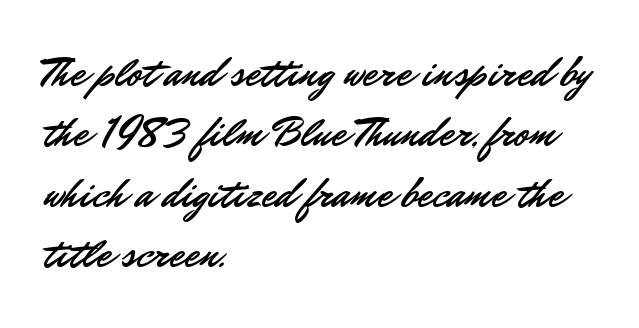
Q: Is the text italic (slanted)? A: Yes.
Q: Is the typeface a serif or a sans-serif typeface? A: Sans-serif.
Q: Is the text underlined? A: No.
Q: How is the paragraph aligned? A: Left-aligned.
Q: Is the spacing between letters normal or unusually wide? A: Normal.
Q: Is the spacing between lines tight, normal or loose? A: Normal.
Q: Width (condensed, normal, or wide)? A: Normal.
Q: Stroke contrast? A: Low.
Q: x-height? A: Small.
Q: Monospaced? A: No.
